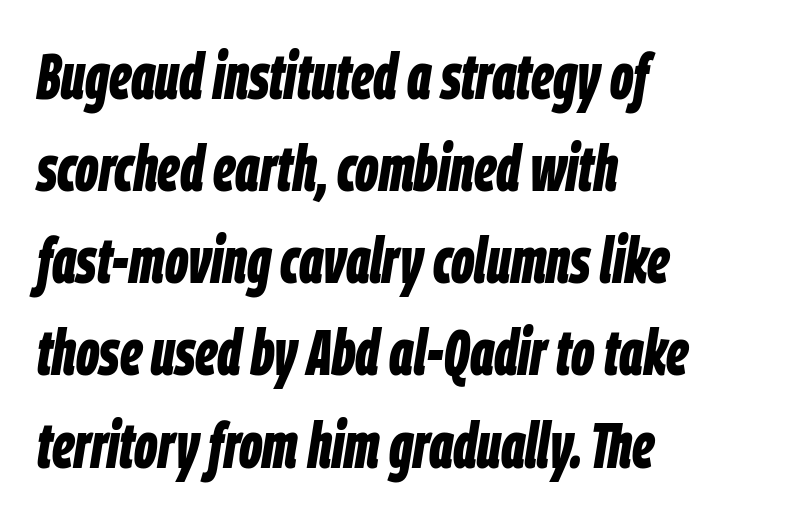
{"italic": "yes", "lean": "right", "slant_degrees": 9, "bold": "yes", "weight": "bold", "width": "condensed", "stroke_contrast": "low", "x_height": "large", "monospaced": "no", "underline": "no", "align": "left", "line_spacing": "normal", "line_spacing_ratio": 1.44, "letter_spacing": "normal", "letter_spacing_em": 0.0, "glyph_px": 64}
